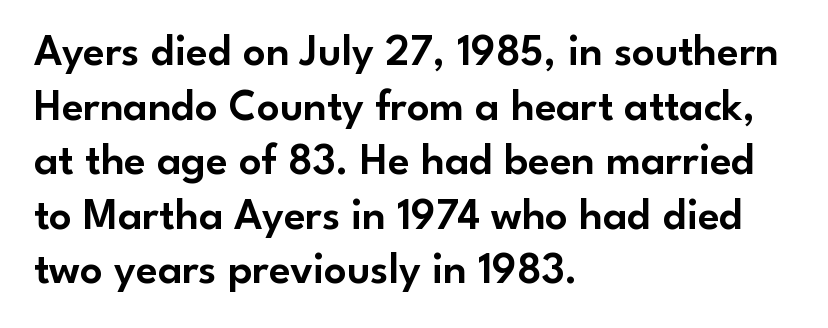
The image shows 44 px sans-serif type, upright; set left-aligned, line spacing 1.24x, normal letter spacing, not underlined; low stroke contrast and a small x-height.
